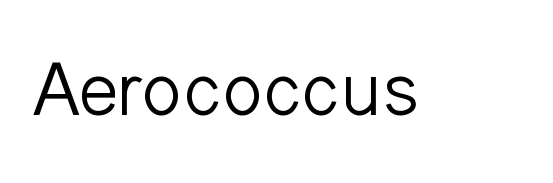
Q: Is the text bold? A: No.
Q: Is the text italic (slanted)? A: No, it is upright.
Q: Is the typeface a serif or a sans-serif typeface? A: Sans-serif.
Q: Is the text underlined? A: No.
Q: Is the spacing between letters normal or unusually wide? A: Normal.
Q: Width (condensed, normal, or wide)? A: Normal.
Q: Stroke contrast? A: Low.
Q: x-height? A: Medium.
Q: Monospaced? A: No.
